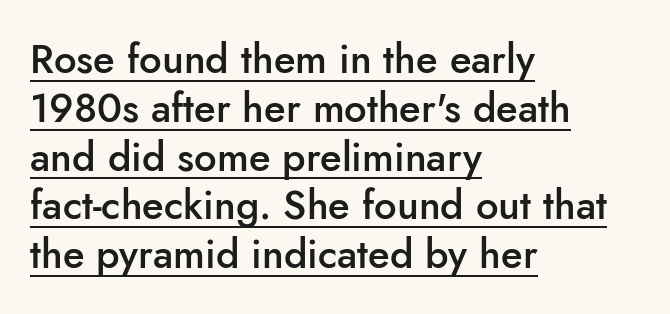
{"serif": "no", "italic": "no", "bold": "semi", "weight": "semibold", "width": "normal", "stroke_contrast": "low", "x_height": "small", "monospaced": "no", "underline": "yes", "align": "left", "line_spacing_ratio": 1.22, "letter_spacing": "normal", "letter_spacing_em": 0.0, "glyph_px": 40}
